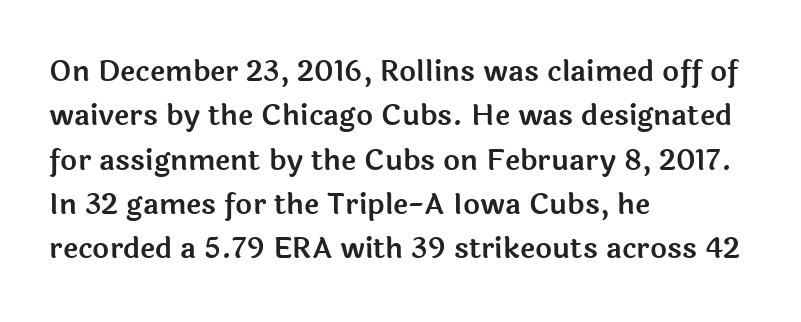
The image shows 29 px sans-serif type, upright; set left-aligned, normal line spacing (1.53x), normal letter spacing, not underlined; a medium x-height.
